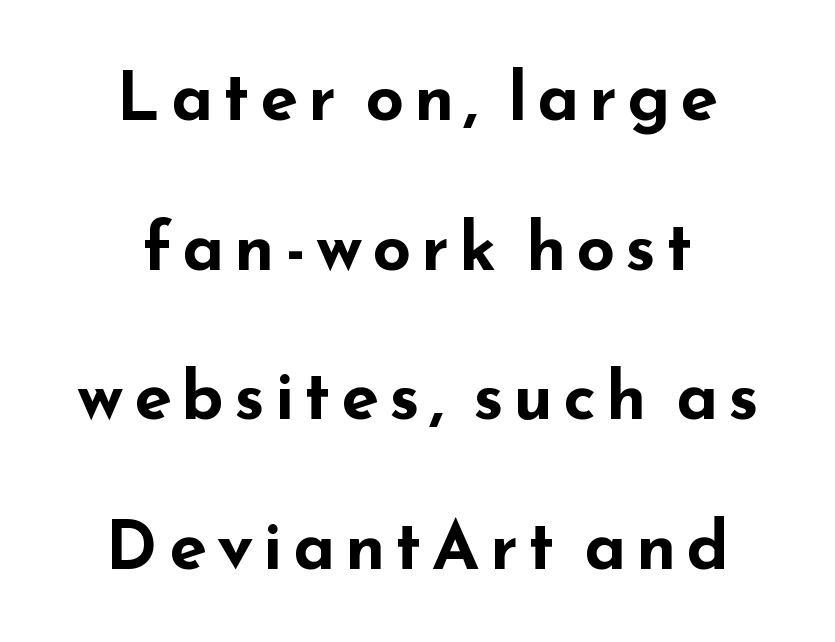
Underlining? Definitely not there. Its strokes are broad and dark, the hallmark of bold type. Varying glyph widths throughout — classic text-font behaviour. Typeset on center — no edge is straight. Is this a sans? Yes — the strokes have no serifs. Line spacing here is loose.
